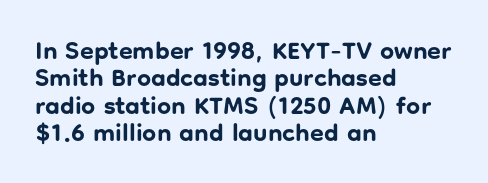
{"italic": "no", "bold": "yes", "underline": "no", "align": "left", "line_spacing": "tight", "line_spacing_ratio": 1.1, "letter_spacing": "normal", "letter_spacing_em": 0.0, "glyph_px": 25}
